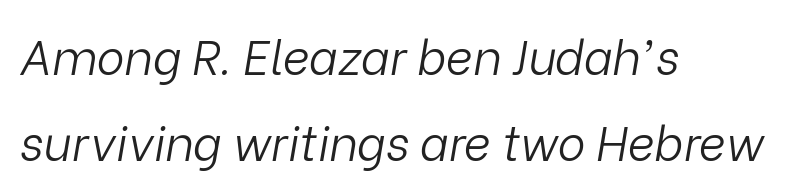
Q: Is the text bold? A: No.
Q: Is the text italic (slanted)? A: Yes, it leans right by about 9 degrees.
Q: Is the text underlined? A: No.
Q: How is the paragraph aligned? A: Left-aligned.
Q: Is the spacing between letters normal or unusually wide? A: Normal.
Q: Width (condensed, normal, or wide)? A: Normal.
Q: Stroke contrast? A: Low.
Q: x-height? A: Medium.
Q: Monospaced? A: No.
